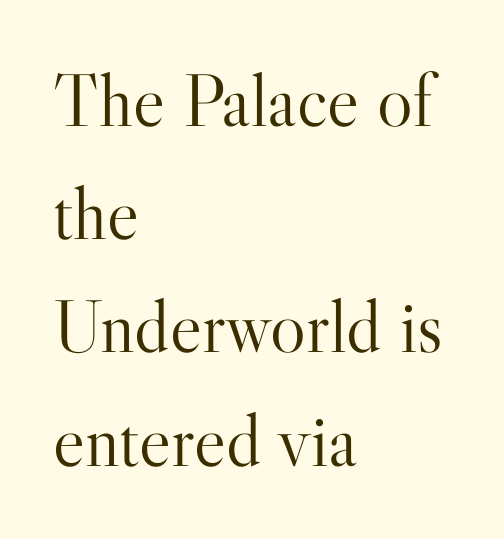
{"serif": "yes", "italic": "no", "bold": "no", "weight": "light", "width": "normal", "stroke_contrast": "high", "x_height": "small", "monospaced": "no", "underline": "no", "align": "left", "line_spacing": "normal", "line_spacing_ratio": 1.51, "letter_spacing": "normal", "letter_spacing_em": 0.0, "glyph_px": 75}
